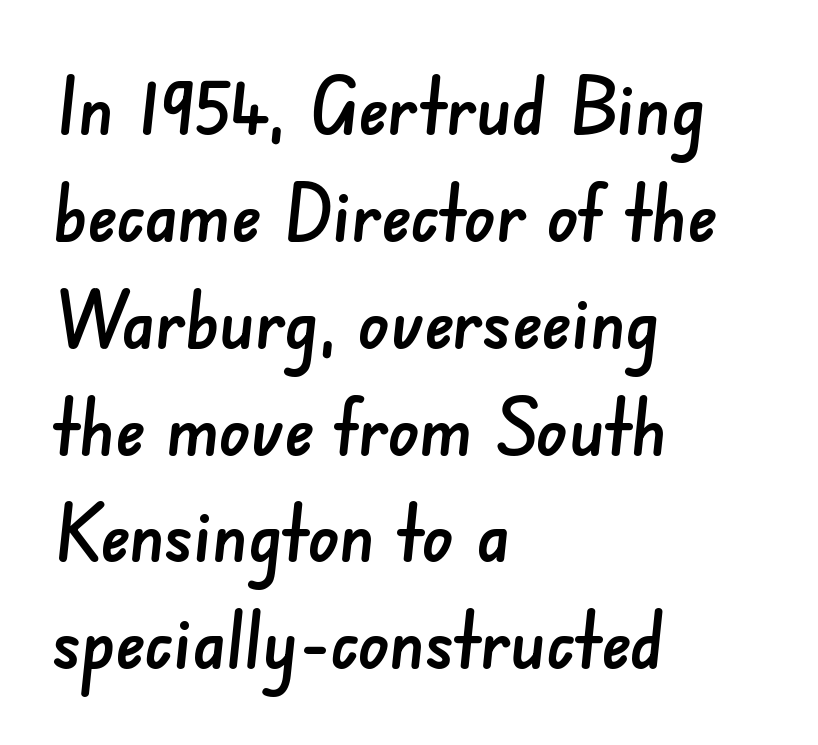
The image shows 78 px sans-serif type; set left-aligned, normal line spacing (1.37x), normal letter spacing, not underlined; low stroke contrast and a small x-height.
